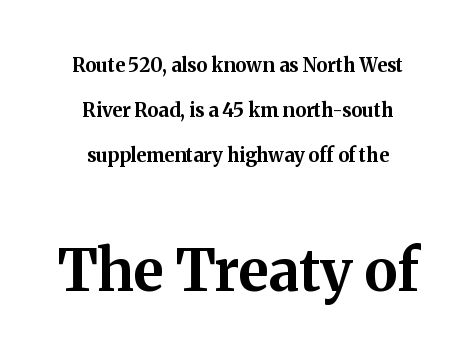
{"serif": "yes", "italic": "no", "bold": "yes", "weight": "bold", "width": "normal", "stroke_contrast": "medium", "x_height": "medium", "monospaced": "no", "underline": "no", "align": "center", "line_spacing": "loose", "line_spacing_ratio": 2.37, "letter_spacing": "normal", "letter_spacing_em": 0.0, "larger_block": "second", "size_ratio": 3.0, "glyph_px": 57}
